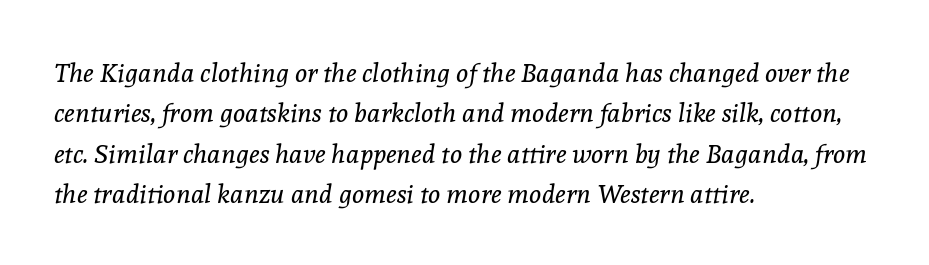
The image shows 26 px text type, italic (leaning right); set left-aligned, normal line spacing (1.55x), normal letter spacing, not underlined.
